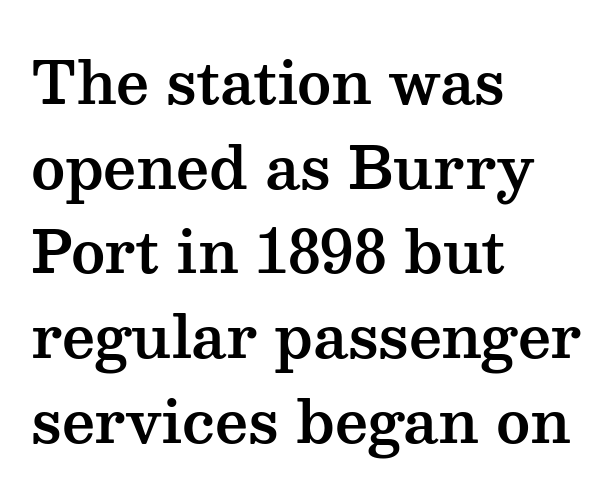
Q: Is the text italic (slanted)? A: No, it is upright.
Q: Is the typeface a serif or a sans-serif typeface? A: Serif.
Q: Is the text underlined? A: No.
Q: How is the paragraph aligned? A: Left-aligned.
Q: Is the spacing between letters normal or unusually wide? A: Normal.
Q: Is the spacing between lines tight, normal or loose? A: Normal.
Q: Width (condensed, normal, or wide)? A: Wide.
Q: Stroke contrast? A: Medium.
Q: x-height? A: Medium.
Q: Monospaced? A: No.
